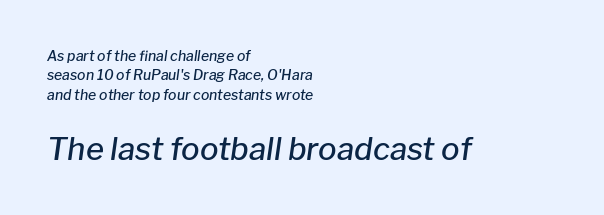
The image shows 31 px semibold type, italic (leaning right); set left-aligned, normal line spacing (1.38x), normal letter spacing, not underlined; the second (bottom) block is 2.21x larger; low stroke contrast and a medium x-height.
